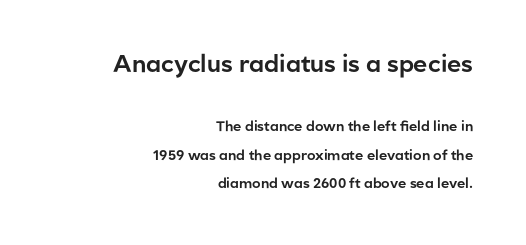
{"italic": "no", "underline": "no", "align": "right", "line_spacing": "loose", "line_spacing_ratio": 2.01, "letter_spacing": "normal", "letter_spacing_em": 0.0, "larger_block": "first", "size_ratio": 1.71, "glyph_px": 24}
